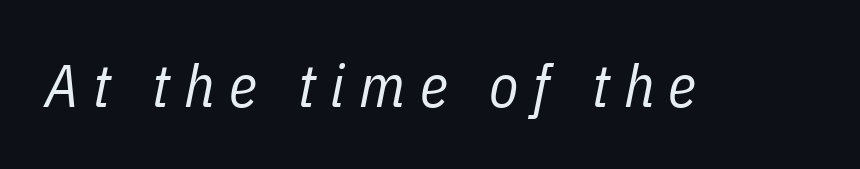
{"italic": "yes", "lean": "right", "slant_degrees": 11, "bold": "no", "weight": "regular", "width": "condensed", "stroke_contrast": "low", "x_height": "medium", "monospaced": "no", "underline": "no", "letter_spacing": "wide", "letter_spacing_em": 0.24, "glyph_px": 60}
